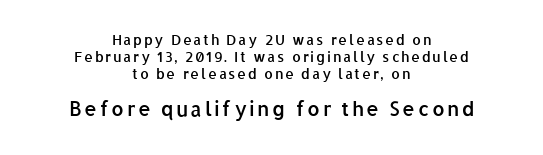
Every stem runs plumb, perpendicular to the baseline. The passage shown is semibold, sitting just below true bold. The words here are not underlined. Compared with a flush-left layout, this one balances lines on the center instead.
